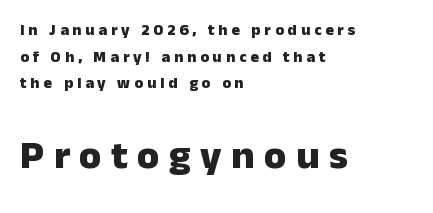
{"serif": "no", "italic": "no", "bold": "yes", "weight": "heavy", "width": "normal", "stroke_contrast": "low", "x_height": "medium", "monospaced": "no", "underline": "no", "align": "left", "line_spacing": "normal", "line_spacing_ratio": 1.67, "letter_spacing": "wide", "letter_spacing_em": 0.24, "larger_block": "second", "size_ratio": 2.5, "glyph_px": 40}
